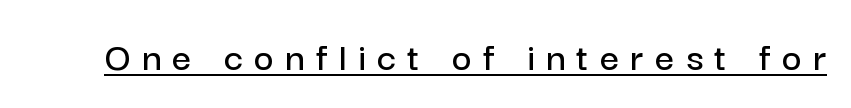
The rendering uses the underline text-decoration. The letters stand upright; this is a roman face. Do the characters align in a grid? No, the font is proportional. Stroke terminals: plain, sans-serif. Short note: letters widely spaced.
